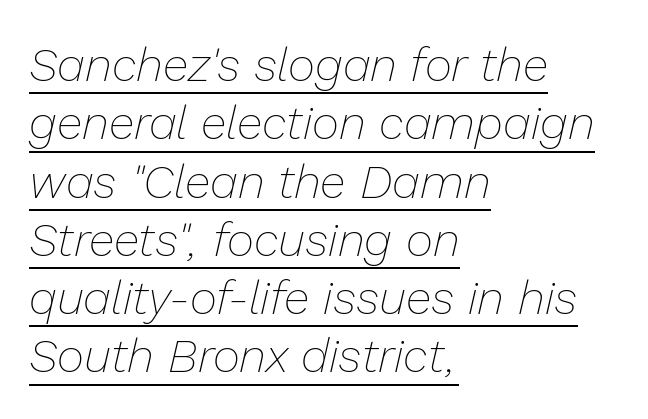
{"italic": "yes", "lean": "right", "slant_degrees": 13, "bold": "no", "weight": "thin", "width": "normal", "stroke_contrast": "low", "x_height": "medium", "monospaced": "no", "underline": "yes", "align": "left", "line_spacing_ratio": 1.24, "letter_spacing": "normal", "letter_spacing_em": 0.0, "glyph_px": 47}
